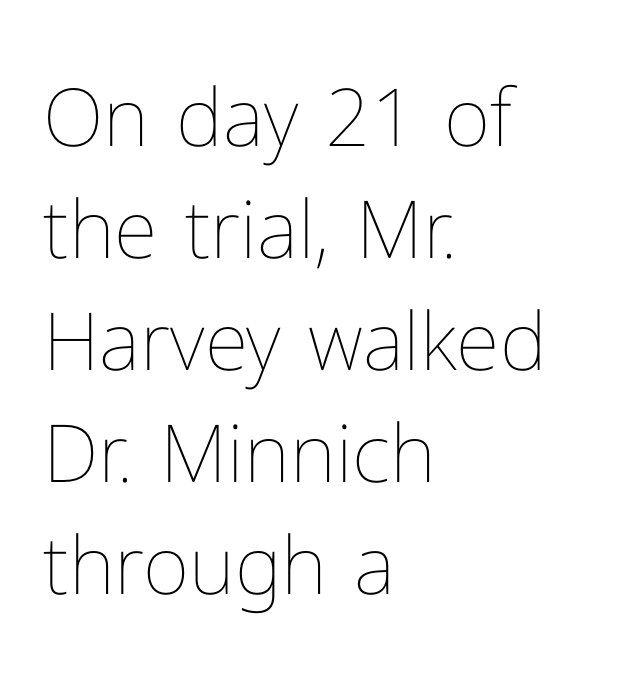
{"italic": "no", "bold": "no", "weight": "thin", "width": "normal", "stroke_contrast": "low", "x_height": "medium", "monospaced": "no", "underline": "no", "align": "left", "line_spacing": "normal", "line_spacing_ratio": 1.4, "letter_spacing": "normal", "letter_spacing_em": 0.0, "glyph_px": 80}
